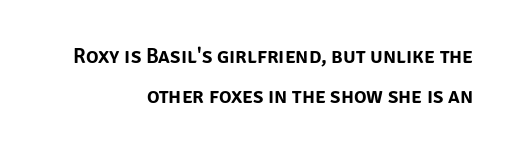
{"italic": "no", "underline": "no", "align": "right", "line_spacing": "loose", "line_spacing_ratio": 1.91, "letter_spacing": "normal", "letter_spacing_em": 0.0, "glyph_px": 21}
